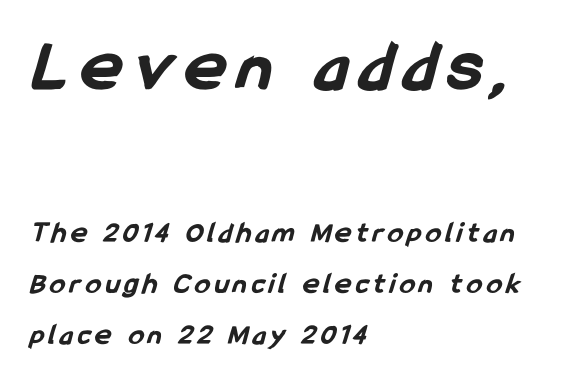
{"serif": "no", "bold": "yes", "weight": "bold", "width": "condensed", "stroke_contrast": "low", "x_height": "medium", "monospaced": "no", "underline": "no", "align": "left", "line_spacing": "normal", "line_spacing_ratio": 1.69, "larger_block": "first", "size_ratio": 2.53, "glyph_px": 76}
